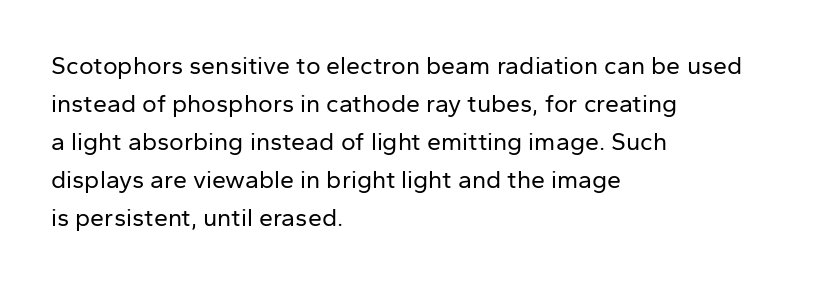
Q: Is the text bold? A: No.
Q: Is the text italic (slanted)? A: No, it is upright.
Q: Is the text underlined? A: No.
Q: How is the paragraph aligned? A: Left-aligned.
Q: Is the spacing between letters normal or unusually wide? A: Normal.
Q: Is the spacing between lines tight, normal or loose? A: Normal.
